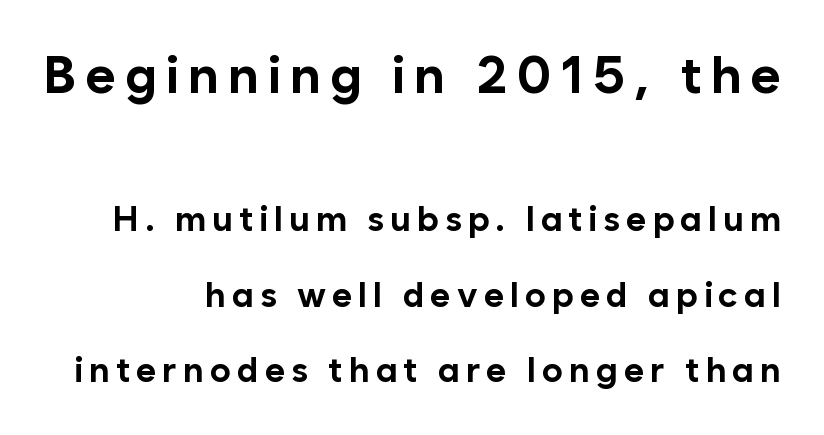
Q: Is the text bold? A: Yes.
Q: Is the text italic (slanted)? A: No, it is upright.
Q: Is the typeface a serif or a sans-serif typeface? A: Sans-serif.
Q: Is the text underlined? A: No.
Q: How is the paragraph aligned? A: Right-aligned.
Q: Is the spacing between lines tight, normal or loose? A: Loose.
Q: Which block of text is set in a larger size, the first (top) or the second (bottom)? A: The first (top) one.
Q: Width (condensed, normal, or wide)? A: Normal.
Q: Stroke contrast? A: Low.
Q: x-height? A: Medium.
Q: Monospaced? A: No.
